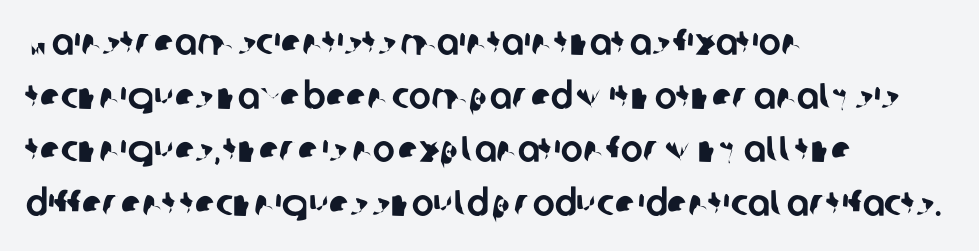
The image shows 37 px sans-serif type; set left-aligned, normal line spacing (1.45x), normal letter spacing, not underlined; low stroke contrast and a large x-height.
